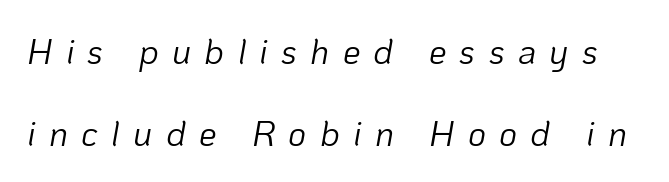
Q: Is the text bold? A: No.
Q: Is the text italic (slanted)? A: Yes, it leans right by about 10 degrees.
Q: Is the text underlined? A: No.
Q: Is the spacing between letters normal or unusually wide? A: Unusually wide.
Q: Is the spacing between lines tight, normal or loose? A: Loose.
Q: Width (condensed, normal, or wide)? A: Normal.
Q: Stroke contrast? A: Low.
Q: x-height? A: Medium.
Q: Monospaced? A: No.
